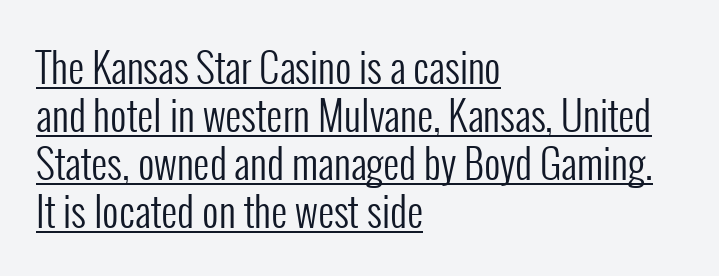
{"serif": "no", "italic": "no", "bold": "no", "weight": "regular", "width": "condensed", "stroke_contrast": "low", "x_height": "medium", "monospaced": "no", "underline": "yes", "align": "left", "line_spacing_ratio": 1.2, "letter_spacing": "normal", "letter_spacing_em": 0.0, "glyph_px": 40}
